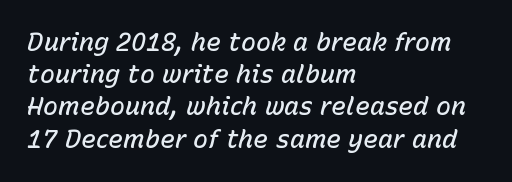
The image shows 25 px text type, italic (leaning right); set left-aligned, normal line spacing (1.29x), normal letter spacing, not underlined.
